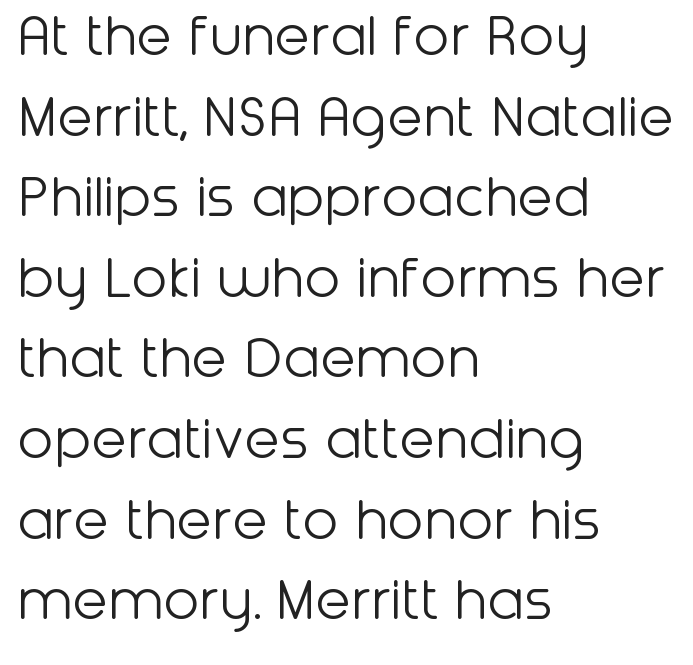
The image shows 65 px light sans-serif type, upright; set left-aligned, line spacing 1.24x, normal letter spacing, not underlined; low stroke contrast and a medium x-height.
